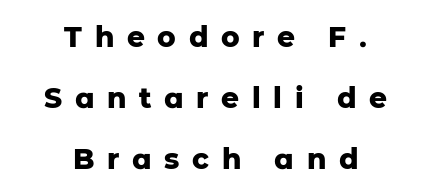
Q: Is the text bold? A: Yes.
Q: Is the text italic (slanted)? A: No, it is upright.
Q: Is the typeface a serif or a sans-serif typeface? A: Sans-serif.
Q: Is the text underlined? A: No.
Q: How is the paragraph aligned? A: Centered.
Q: Is the spacing between letters normal or unusually wide? A: Unusually wide.
Q: Is the spacing between lines tight, normal or loose? A: Loose.
Q: Width (condensed, normal, or wide)? A: Normal.
Q: Stroke contrast? A: Low.
Q: x-height? A: Medium.
Q: Monospaced? A: No.
